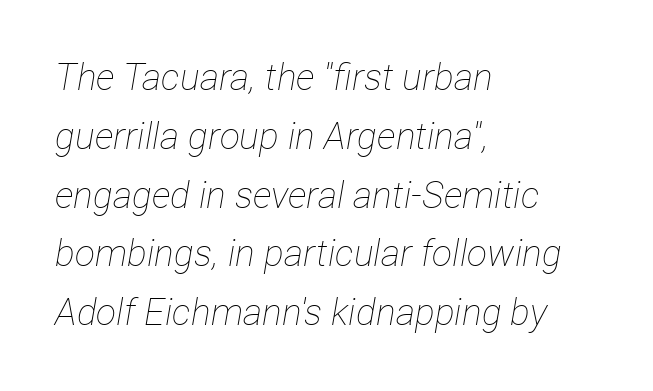
Q: Is the text bold? A: No.
Q: Is the text italic (slanted)? A: Yes, it leans right by about 12 degrees.
Q: Is the text underlined? A: No.
Q: How is the paragraph aligned? A: Left-aligned.
Q: Is the spacing between letters normal or unusually wide? A: Normal.
Q: Is the spacing between lines tight, normal or loose? A: Normal.
Q: Width (condensed, normal, or wide)? A: Condensed.
Q: Stroke contrast? A: Low.
Q: x-height? A: Medium.
Q: Monospaced? A: No.
